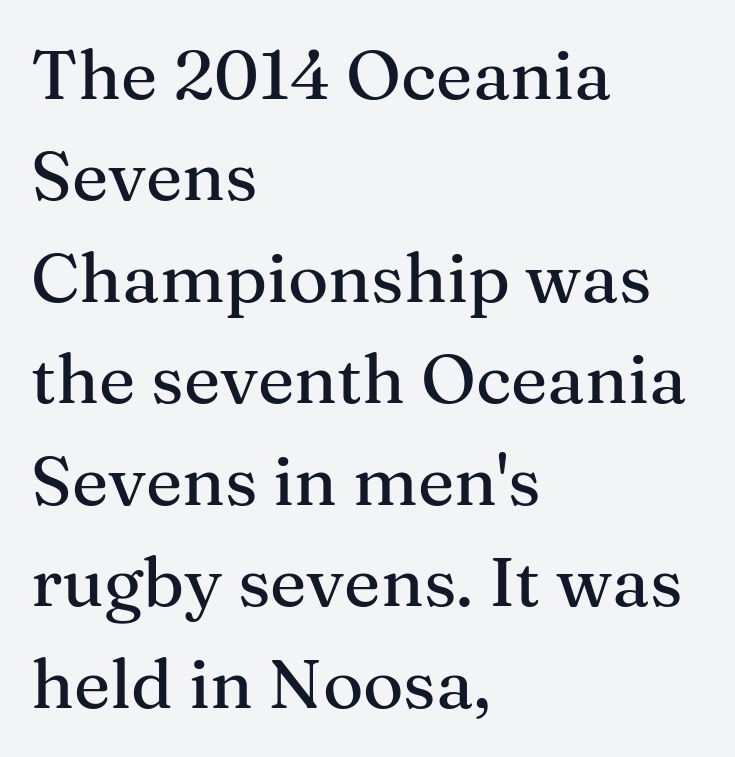
{"serif": "yes", "italic": "no", "width": "normal", "stroke_contrast": "medium", "x_height": "medium", "monospaced": "no", "underline": "no", "align": "left", "line_spacing": "normal", "line_spacing_ratio": 1.47, "letter_spacing": "normal", "letter_spacing_em": 0.0, "glyph_px": 69}
